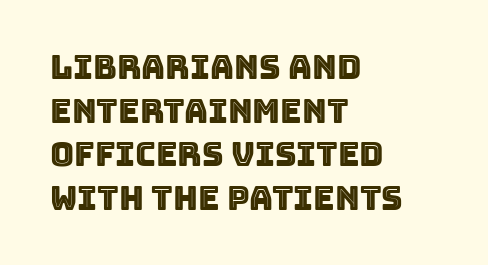
Letter spacing: default. These lines were composed using upright roman letters. Reading down the block, your eye returns to a fixed left position each line. Is this a fixed-width face? No — the glyphs have proportional, varying widths. The glyphs are unaccompanied by any horizontal stroke below them.
